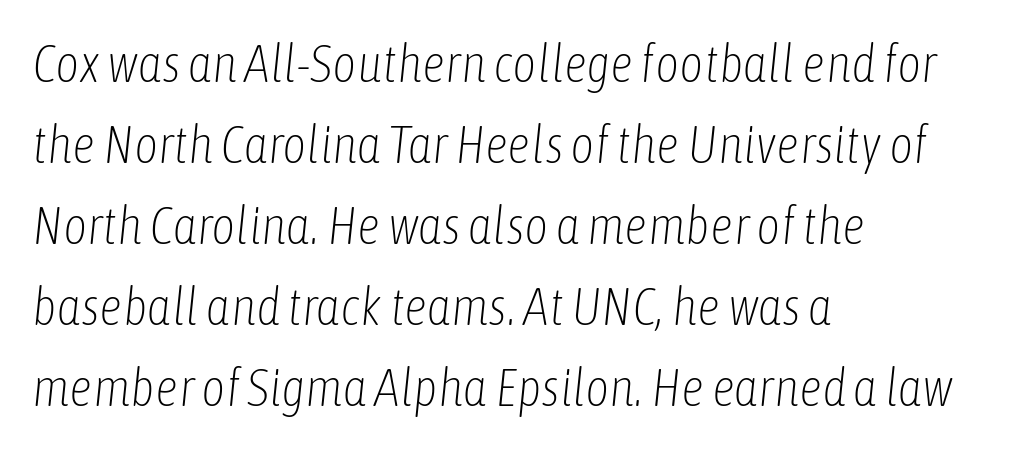
Ink coverage per letter is moderate at most. Glance below the letters and you will spot only blank space. Do the characters align in a grid? No, the font is proportional. Notice how the stems are inclined rather than vertical — that's the hallmark of italics. The setting favours the left margin, as ordinary paragraphs usually do.
